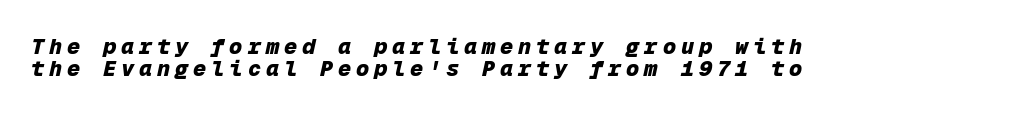
Q: Is the text bold? A: Yes.
Q: Is the text italic (slanted)? A: Yes, it leans right by about 12 degrees.
Q: Is the text underlined? A: No.
Q: How is the paragraph aligned? A: Left-aligned.
Q: Is the spacing between letters normal or unusually wide? A: Unusually wide.
Q: Is the spacing between lines tight, normal or loose? A: Tight.
